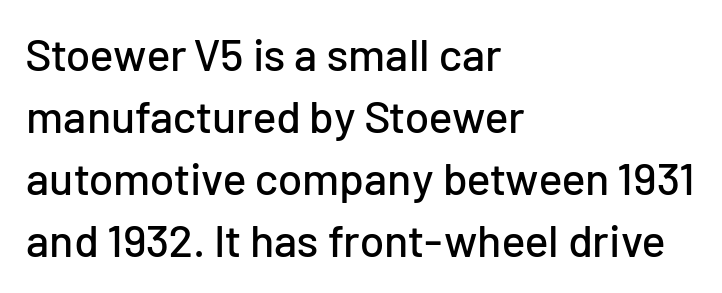
{"serif": "no", "italic": "no", "width": "normal", "stroke_contrast": "low", "x_height": "medium", "monospaced": "no", "underline": "no", "align": "left", "line_spacing": "normal", "line_spacing_ratio": 1.38, "letter_spacing": "normal", "letter_spacing_em": 0.0, "glyph_px": 45}
